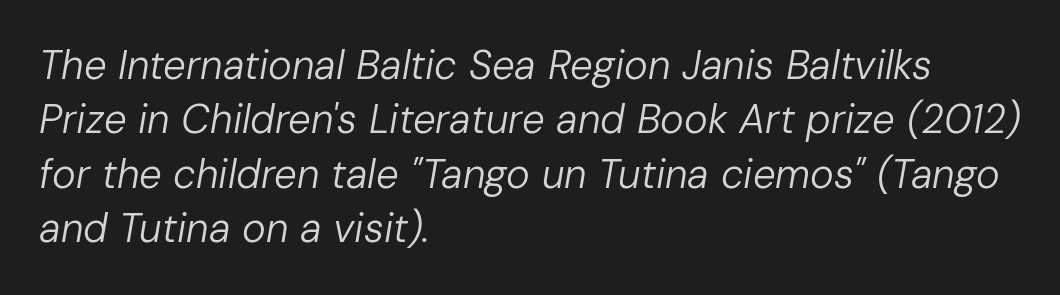
The image shows 40 px regular-weight type, italic (leaning right); set left-aligned, normal line spacing (1.36x), normal letter spacing, not underlined; low stroke contrast and a medium x-height.
